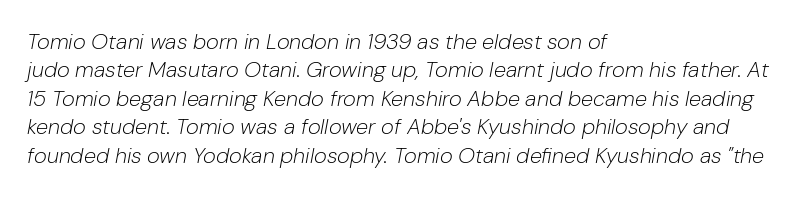
The image shows 22 px text type, italic (leaning right); set left-aligned, normal line spacing (1.29x), normal letter spacing, not underlined.
